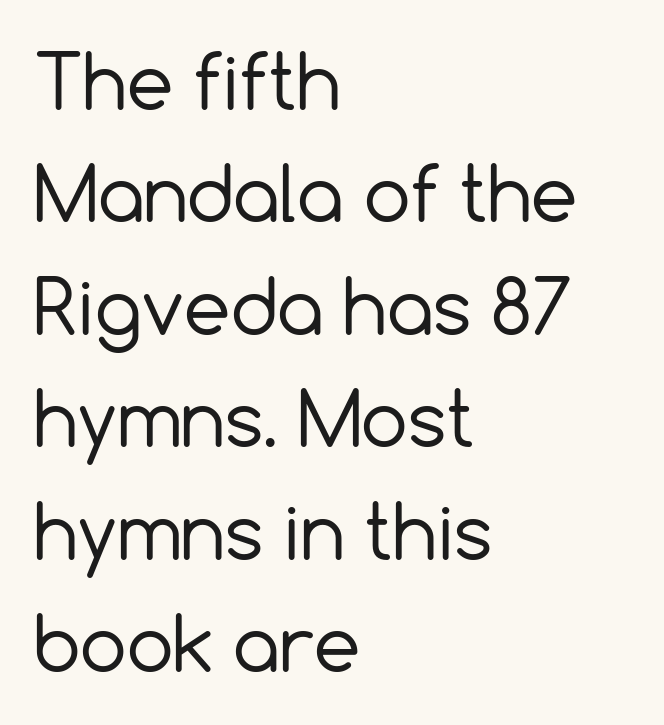
The image shows 74 px regular-weight sans-serif type, upright; set left-aligned, normal line spacing (1.52x), normal letter spacing, not underlined; a medium x-height.
